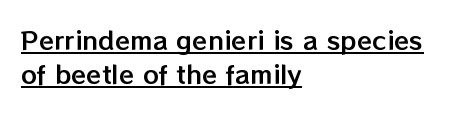
Q: Is the text italic (slanted)? A: No, it is upright.
Q: Is the text underlined? A: Yes.
Q: How is the paragraph aligned? A: Left-aligned.
Q: Is the spacing between letters normal or unusually wide? A: Normal.
Q: Is the spacing between lines tight, normal or loose? A: Normal.
